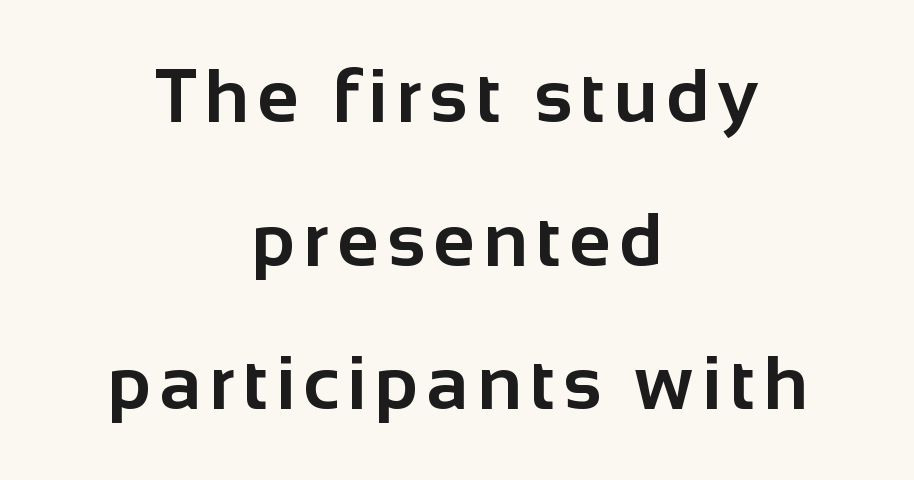
{"serif": "no", "italic": "no", "bold": "yes", "weight": "bold", "width": "normal", "stroke_contrast": "low", "x_height": "medium", "monospaced": "no", "underline": "no", "align": "center", "line_spacing_ratio": 1.89, "glyph_px": 76}
